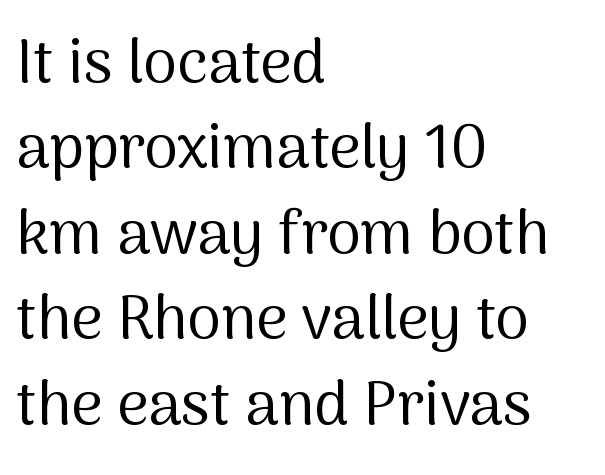
{"serif": "no", "italic": "no", "bold": "no", "weight": "regular", "width": "normal", "stroke_contrast": "medium", "x_height": "medium", "monospaced": "no", "underline": "no", "align": "left", "line_spacing": "normal", "line_spacing_ratio": 1.4, "letter_spacing": "normal", "letter_spacing_em": 0.0, "glyph_px": 61}
